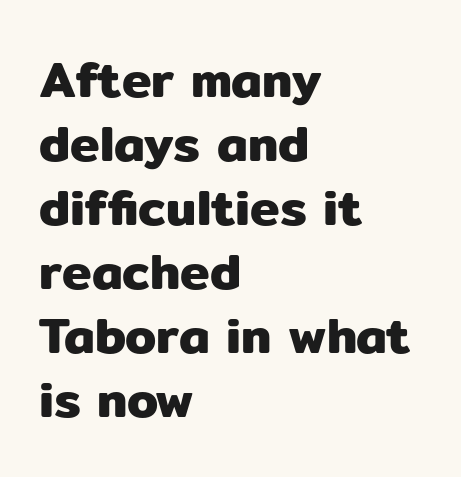
The image shows 50 px sans-serif type, upright; set left-aligned, normal line spacing (1.28x), normal letter spacing, not underlined; low stroke contrast and a medium x-height.
